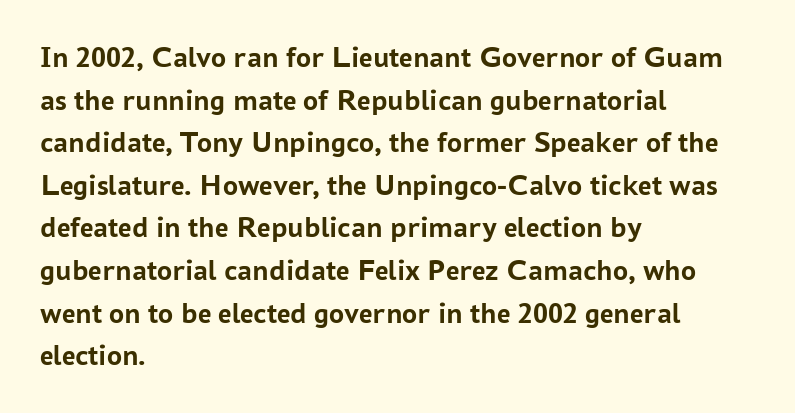
{"serif": "no", "italic": "no", "bold": "yes", "weight": "semibold", "width": "normal", "stroke_contrast": "low", "x_height": "medium", "monospaced": "no", "underline": "no", "align": "left", "line_spacing": "normal", "line_spacing_ratio": 1.42, "letter_spacing": "normal", "letter_spacing_em": 0.0, "glyph_px": 30}
